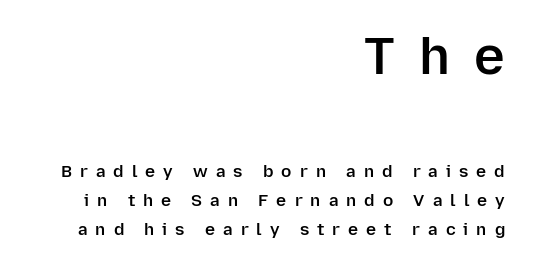
The image shows 52 px semibold sans-serif type, upright; set right-aligned, normal line spacing (1.7x), unusually wide letter spacing (+0.47 em), not underlined; the first (top) block is 3.06x larger; low stroke contrast and a medium x-height.
